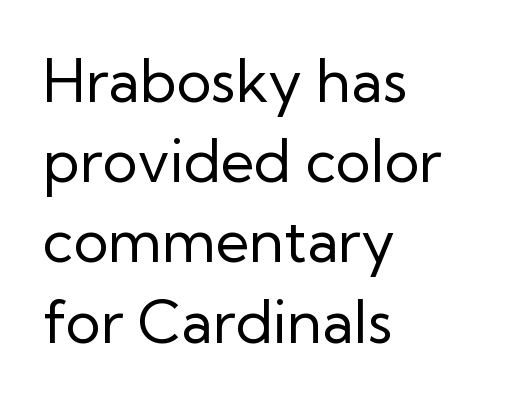
Q: Is the text bold? A: No.
Q: Is the text italic (slanted)? A: No, it is upright.
Q: Is the typeface a serif or a sans-serif typeface? A: Sans-serif.
Q: Is the text underlined? A: No.
Q: How is the paragraph aligned? A: Left-aligned.
Q: Is the spacing between letters normal or unusually wide? A: Normal.
Q: Is the spacing between lines tight, normal or loose? A: Normal.
Q: Width (condensed, normal, or wide)? A: Normal.
Q: Stroke contrast? A: Low.
Q: x-height? A: Medium.
Q: Monospaced? A: No.
